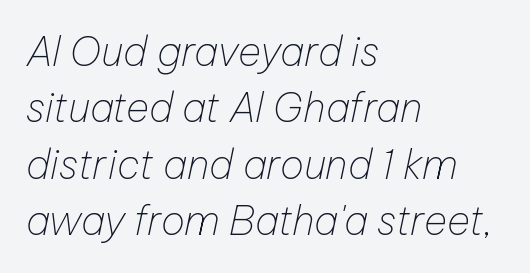
The image shows 40 px thin type, italic (leaning right); set left-aligned, normal line spacing (1.41x), normal letter spacing, not underlined; low stroke contrast and a medium x-height.
